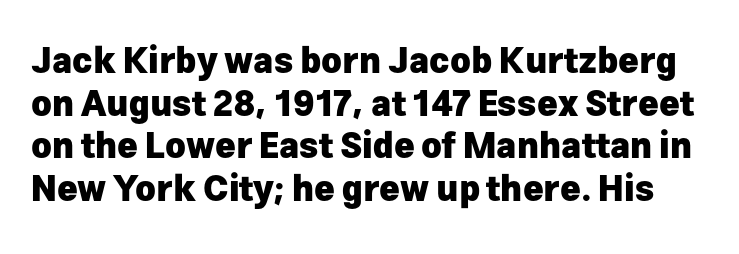
{"serif": "no", "italic": "no", "bold": "yes", "weight": "heavy", "width": "normal", "stroke_contrast": "low", "x_height": "medium", "monospaced": "no", "underline": "no", "line_spacing_ratio": 1.22, "letter_spacing": "normal", "letter_spacing_em": 0.0, "glyph_px": 35}
